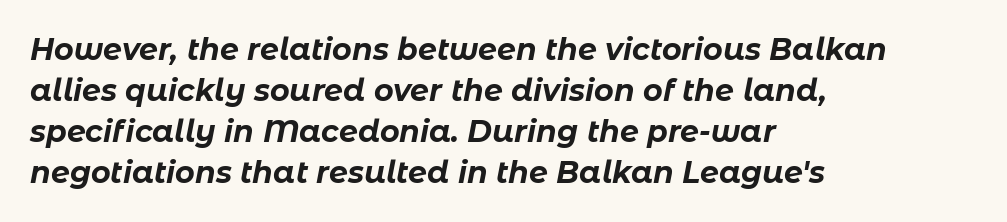
{"italic": "yes", "lean": "right", "slant_degrees": 11, "bold": "yes", "weight": "bold", "width": "normal", "stroke_contrast": "low", "x_height": "medium", "monospaced": "no", "underline": "no", "align": "left", "line_spacing": "normal", "line_spacing_ratio": 1.37, "letter_spacing": "normal", "letter_spacing_em": 0.0, "glyph_px": 30}
